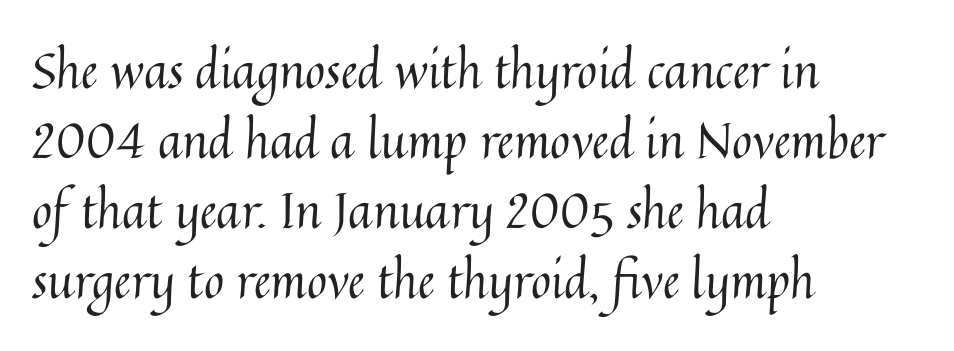
The letters advance in unequal steps, a hallmark of proportional type. Stroke mass is kept to a normal reading level or below. The vertical gap from one line to the next is medium. The space directly below the letters is spotless.
